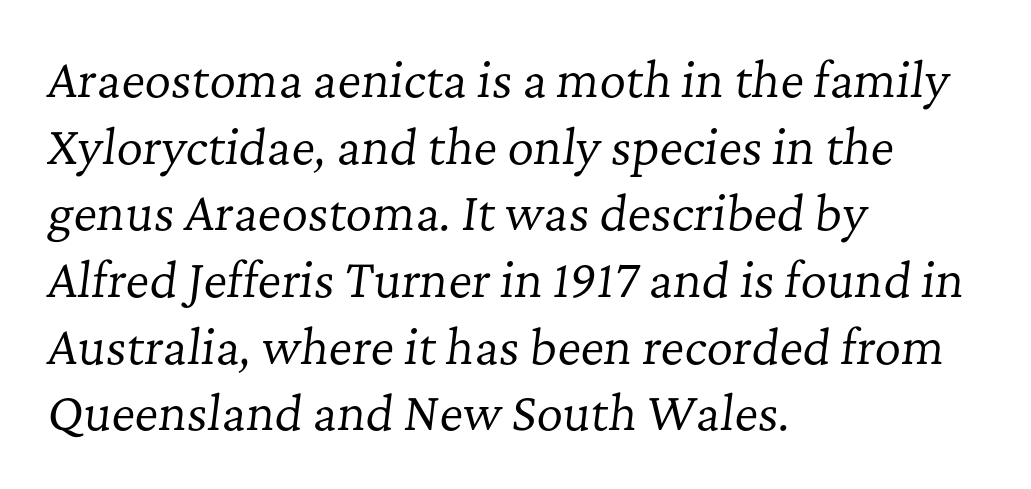
{"serif": "yes", "italic": "yes", "lean": "right", "slant_degrees": 7, "bold": "no", "weight": "regular", "width": "normal", "stroke_contrast": "low", "x_height": "medium", "monospaced": "no", "underline": "no", "align": "left", "line_spacing": "normal", "line_spacing_ratio": 1.45, "letter_spacing": "normal", "letter_spacing_em": 0.0, "glyph_px": 46}
